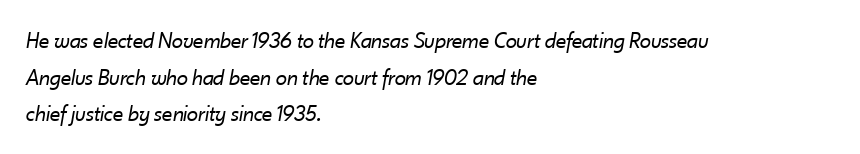
The image shows 23 px text type, italic (leaning right); set left-aligned, normal line spacing (1.59x), normal letter spacing, not underlined.
